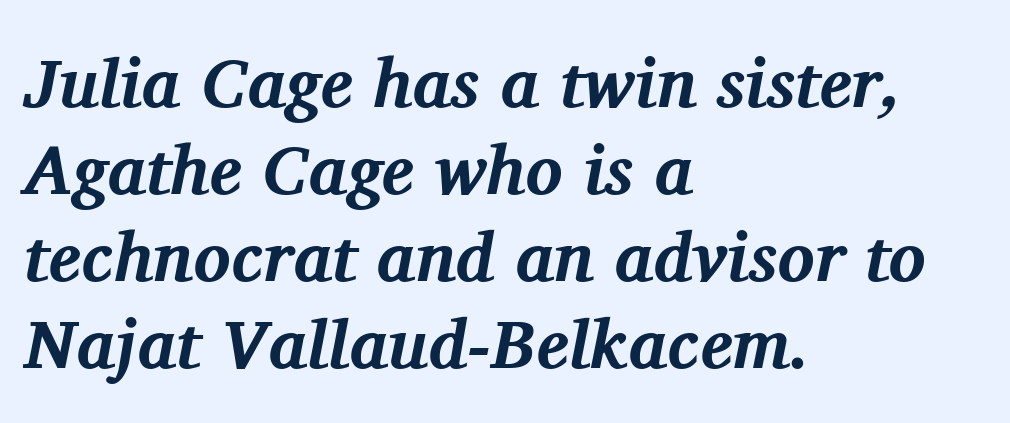
The image shows 69 px bold serif type, italic (leaning right); set left-aligned, normal line spacing (1.26x), normal letter spacing, not underlined; medium stroke contrast and a medium x-height.
